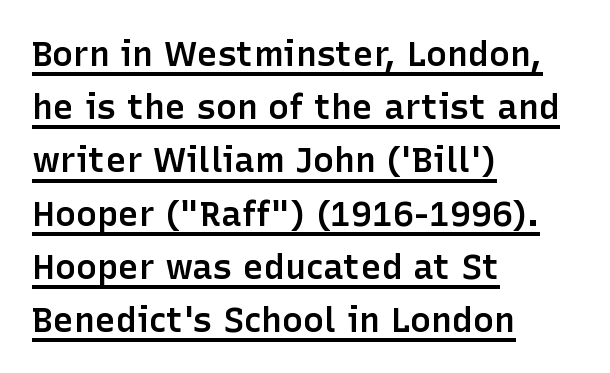
A typographer would call this underscored text. Students, note that the glyphs here touch the page at normal intervals. The passage shown is typed in a proportional face where columns would drift. A somewhat darkened texture: the type is semibold rather than bold. Horizontal bands of white between lines are of average thickness. This rendering employs a face without finishing strokes, i.e., a sans-serif.
